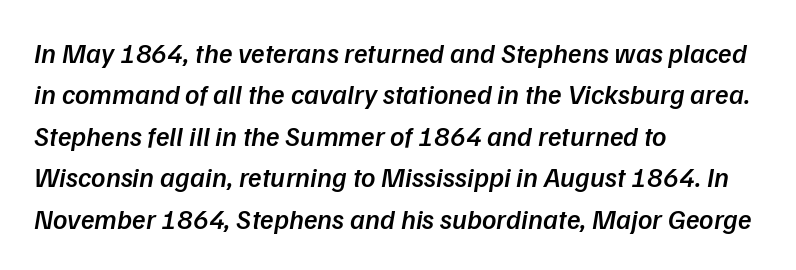
The image shows 28 px semibold type, italic (leaning right); set left-aligned, normal line spacing (1.48x), normal letter spacing, not underlined; low stroke contrast and a medium x-height.
